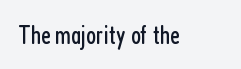
A roman cut, with each character standing at attention. Decoration check: the copy has no underline. The gaps between neighbouring characters are ordinary and unremarkable. Bold? No — there's no thickening of the strokes.
